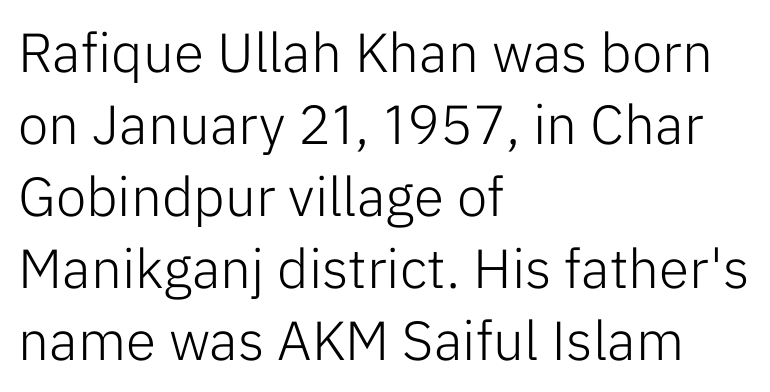
The image shows 55 px light sans-serif type, upright; set left-aligned, normal line spacing (1.31x), normal letter spacing, not underlined; low stroke contrast and a medium x-height.
